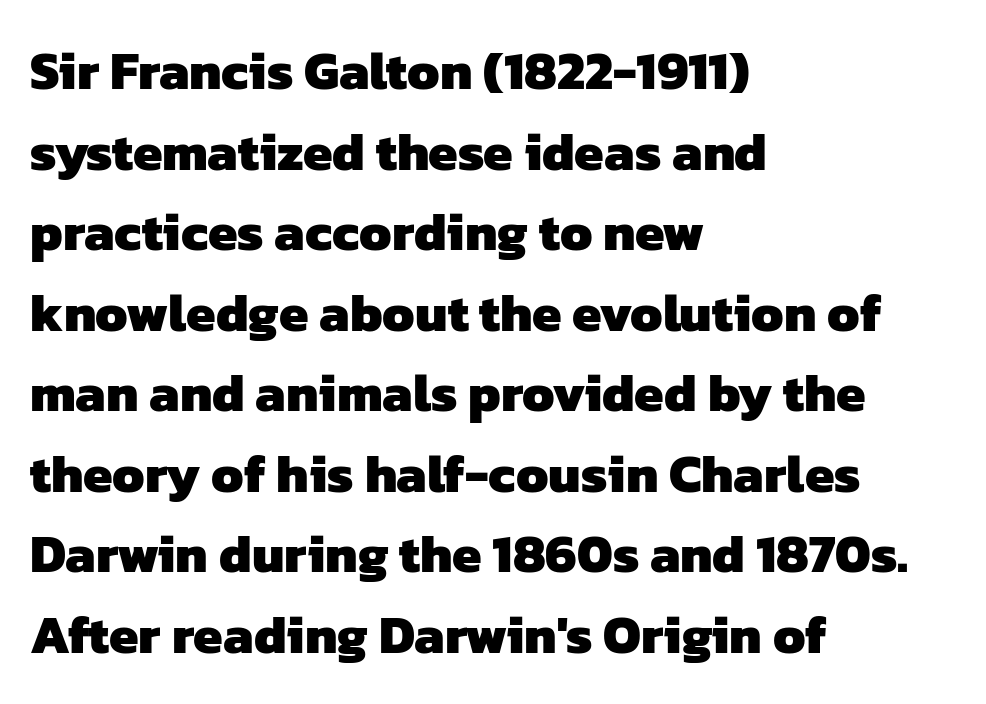
The image shows 53 px heavy sans-serif type; set left-aligned, normal line spacing (1.52x), normal letter spacing, not underlined; low stroke contrast and a medium x-height.
